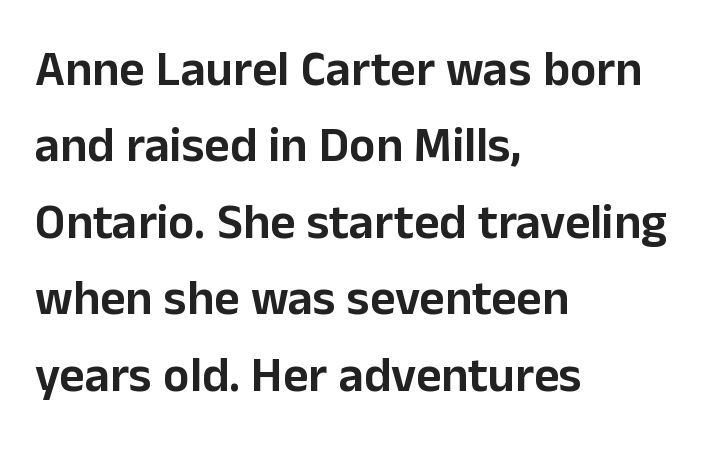
Nope, not italic — everything's standing straight. This sample uses plain, unmodified letter spacing. Do the characters align in a grid? No, the font is proportional. Does the leading feel generous? No, just average. The words here are not underlined.
